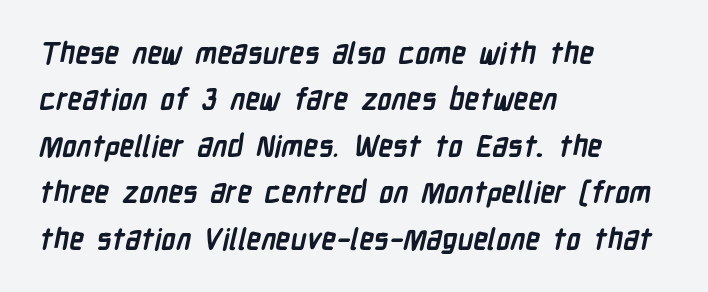
The image shows 29 px semibold, condensed sans-serif type; set left-aligned, normal line spacing (1.6x), normal letter spacing, not underlined; low stroke contrast and a medium x-height.
